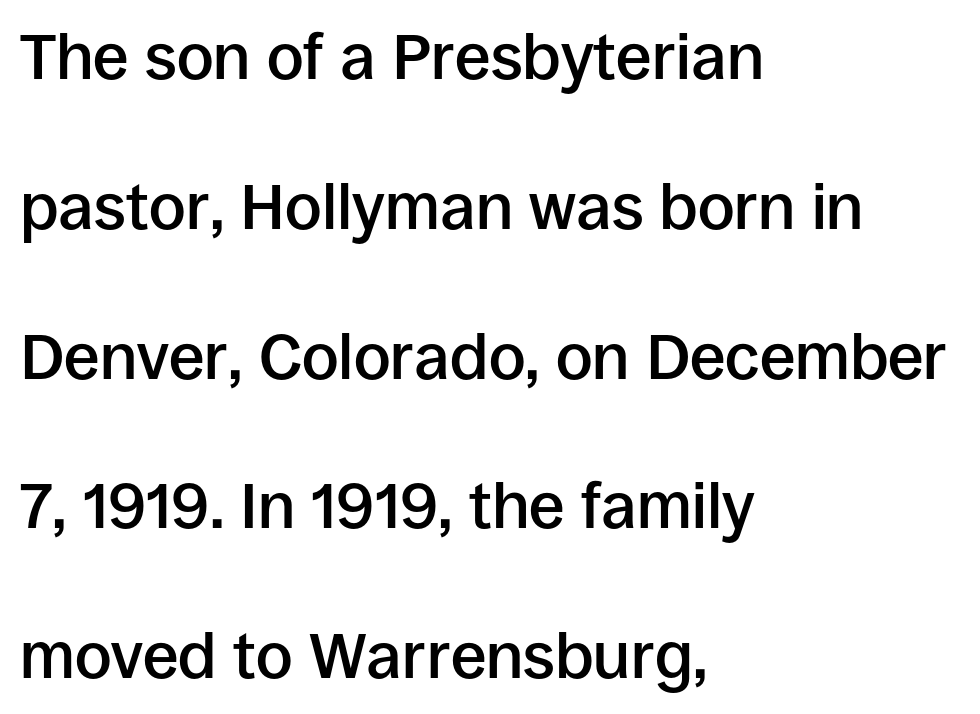
Students, note that the glyphs here touch the page at normal intervals. The specimen reads as upright at a glance. Bare-footed words on every line. The font family rendered here belongs to the sans-serif group.
